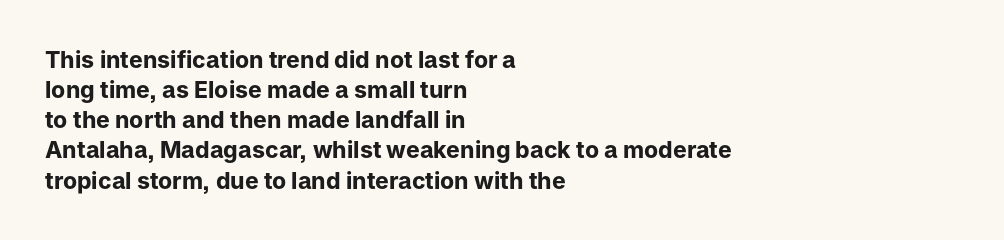
The image shows 23 px bold type, upright; set left-aligned, normal line spacing (1.31x), normal letter spacing, not underlined.
